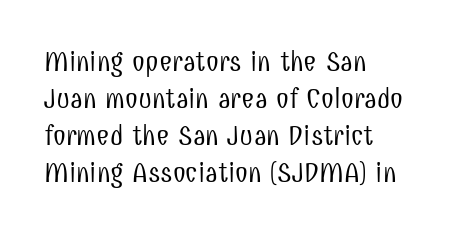
The foot of each line stays bare and open. The horizontal fit of the characters is conventional and even. A quiet, ordinary-to-light weight characterises the typeface. The passage shown is typeset with a sans-serif family. A typesetter would mark this as roman, not italic.
